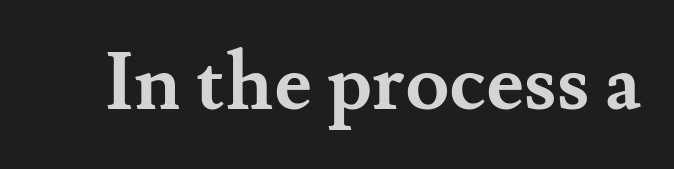
Q: Is the text bold? A: Yes.
Q: Is the text italic (slanted)? A: No, it is upright.
Q: Is the typeface a serif or a sans-serif typeface? A: Serif.
Q: Is the text underlined? A: No.
Q: Is the spacing between letters normal or unusually wide? A: Normal.
Q: Width (condensed, normal, or wide)? A: Normal.
Q: Stroke contrast? A: Medium.
Q: x-height? A: Small.
Q: Monospaced? A: No.
